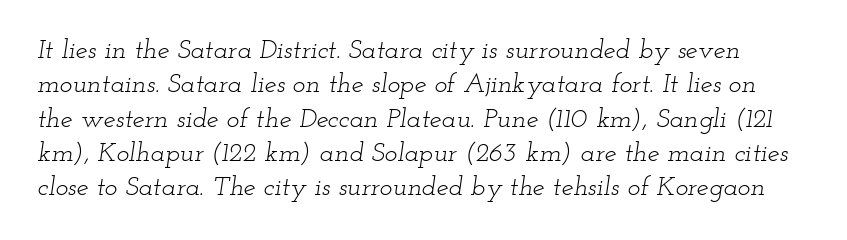
Would a proofreader flag this as italicized? Yes. Type without underlining. Counters stay open thanks to moderate or lighter strokes. Look at the tracking — it's just the regular setting, nothing added.
